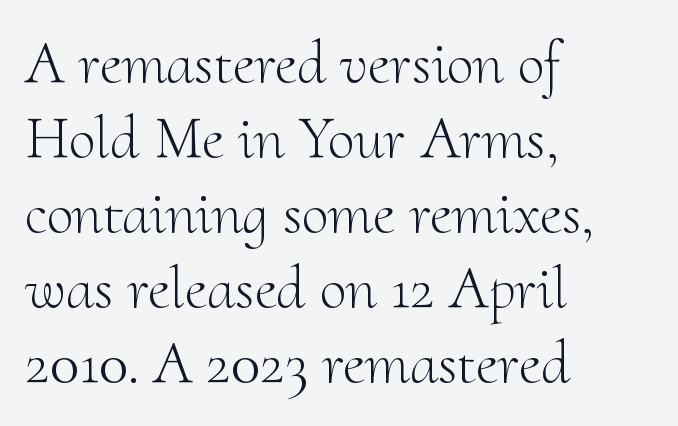
The image shows 61 px light serif type, upright; set left-aligned, line spacing 1.23x, normal letter spacing, not underlined; medium stroke contrast and a small x-height.
